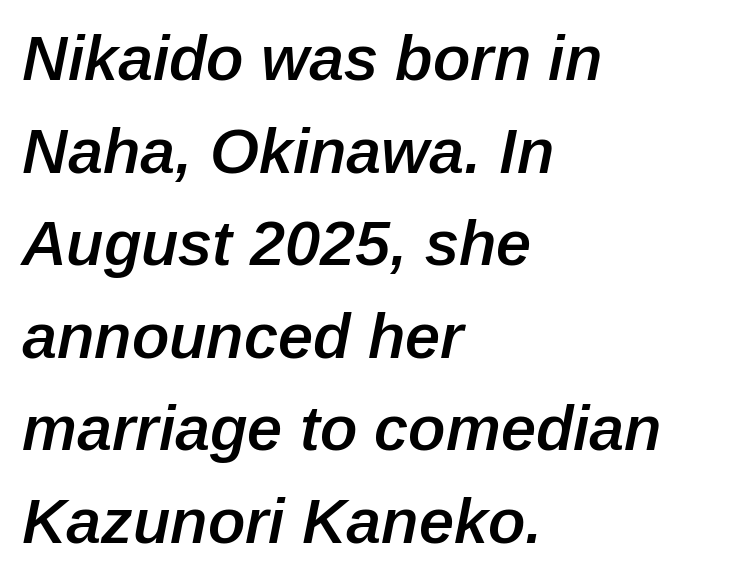
The image shows 63 px semibold type, italic (leaning right); set left-aligned, normal line spacing (1.47x), normal letter spacing, not underlined; low stroke contrast and a medium x-height.
